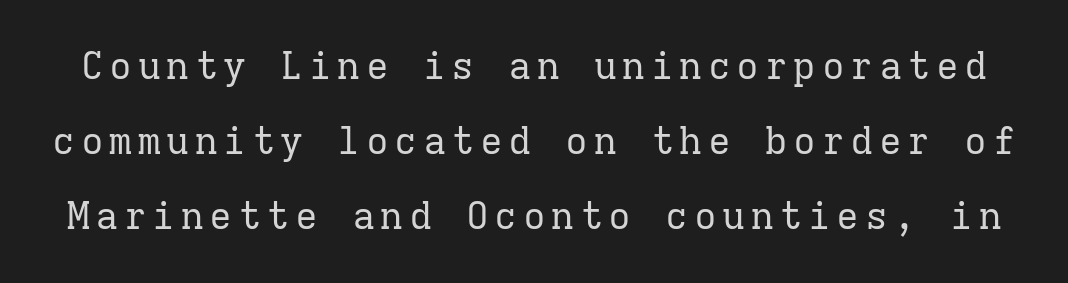
Q: Is the text bold? A: No.
Q: Is the text italic (slanted)? A: No, it is upright.
Q: Is the typeface a serif or a sans-serif typeface? A: Serif.
Q: Is the text underlined? A: No.
Q: Is the spacing between lines tight, normal or loose? A: Loose.
Q: Width (condensed, normal, or wide)? A: Normal.
Q: Stroke contrast? A: Low.
Q: x-height? A: Medium.
Q: Monospaced? A: Yes.
